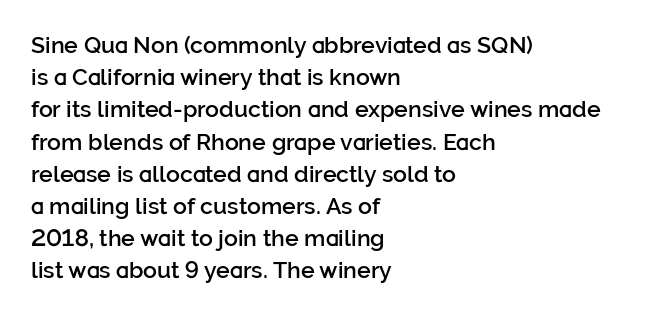
The foot of each line stays bare and open. Evenly set lines give the paragraph a standard silhouette. Left-aligned paragraph, ragged on the right. Does the lettering tilt? It doesn't — this is upright. The line texture is even and compact thanks to regular tracking.
